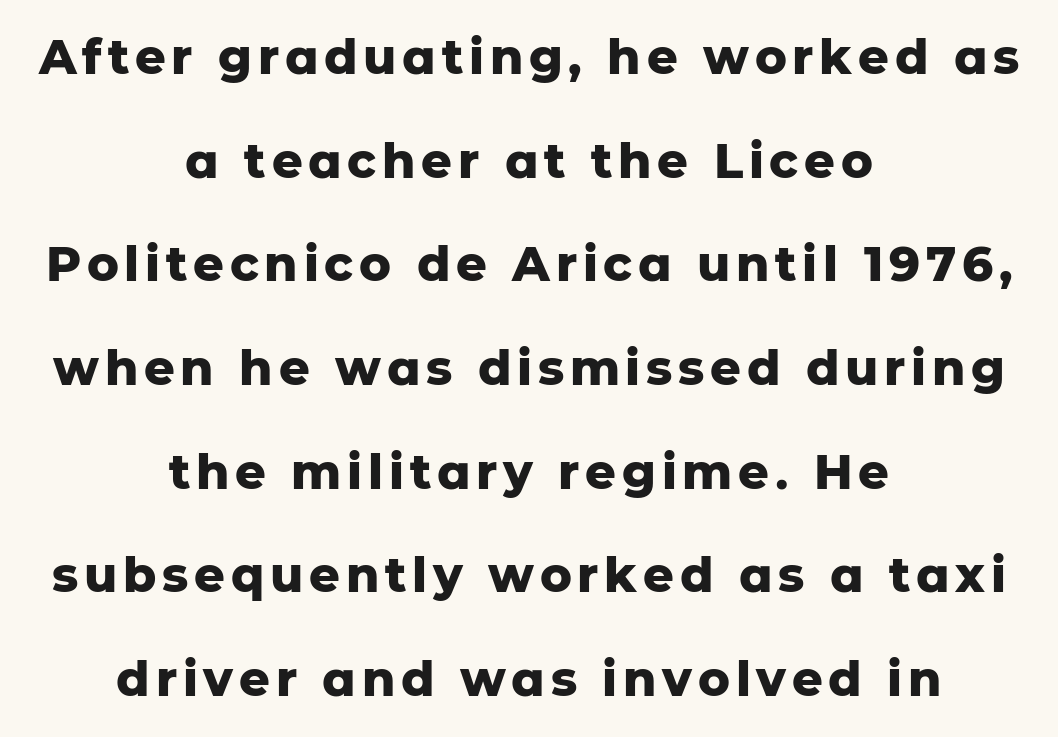
Q: Is the text bold? A: Yes.
Q: Is the text italic (slanted)? A: No, it is upright.
Q: Is the typeface a serif or a sans-serif typeface? A: Sans-serif.
Q: Is the text underlined? A: No.
Q: How is the paragraph aligned? A: Centered.
Q: Is the spacing between lines tight, normal or loose? A: Loose.
Q: Width (condensed, normal, or wide)? A: Normal.
Q: Stroke contrast? A: Low.
Q: x-height? A: Medium.
Q: Monospaced? A: No.
